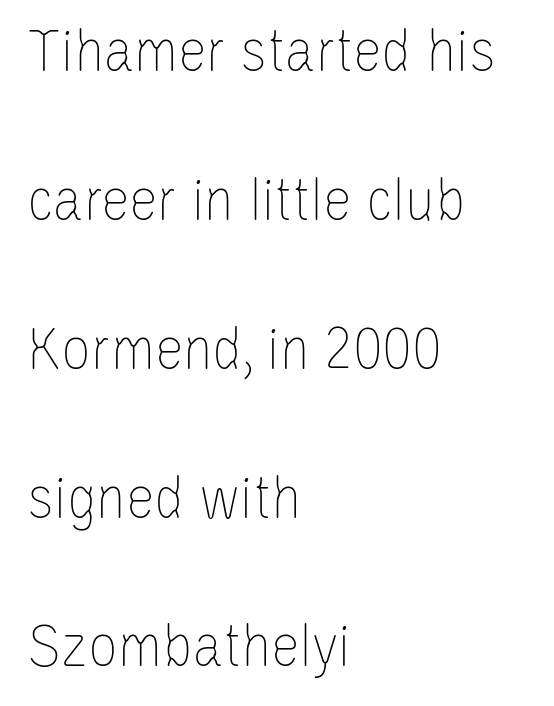
Q: Is the text bold? A: No.
Q: Is the text italic (slanted)? A: No, it is upright.
Q: Is the text underlined? A: No.
Q: How is the paragraph aligned? A: Left-aligned.
Q: Is the spacing between letters normal or unusually wide? A: Normal.
Q: Is the spacing between lines tight, normal or loose? A: Loose.
Q: Width (condensed, normal, or wide)? A: Condensed.
Q: Stroke contrast? A: Low.
Q: x-height? A: Large.
Q: Monospaced? A: No.
